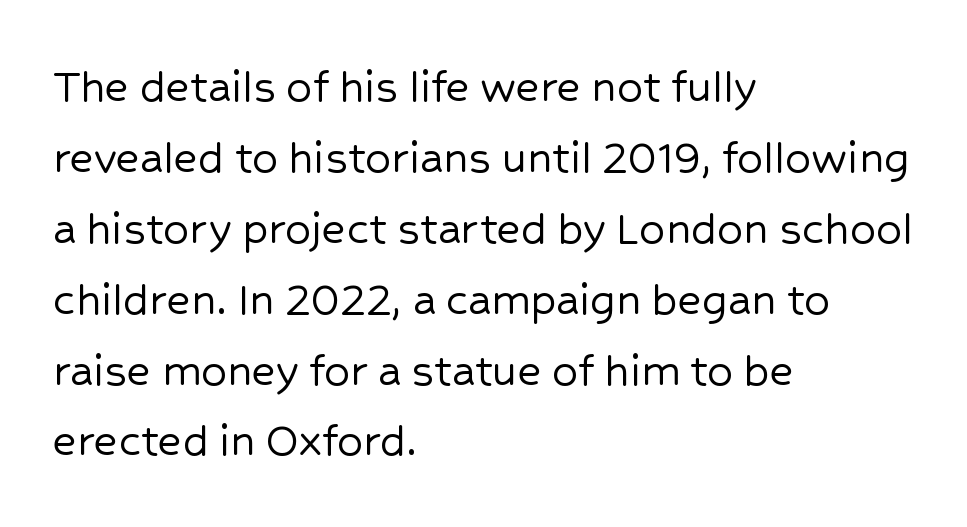
If you measured baseline to baseline, you'd find a middling distance. Alignment: flush left. Looks like regular typesetting: each glyph gets only the width it needs. The lettering holds an erect, upright posture throughout. The tracking reads as untouched default to a designer's eye.
